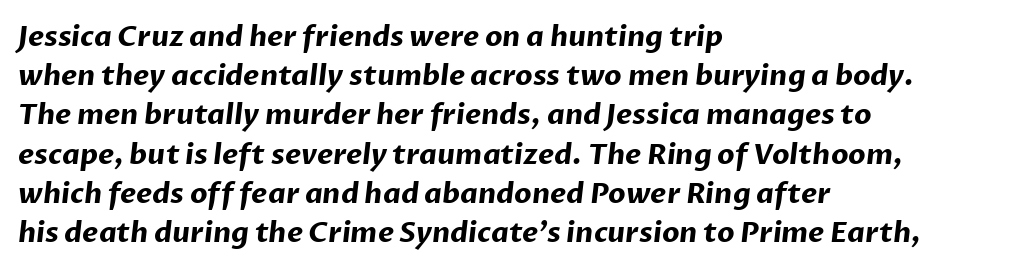
{"serif": "no", "bold": "yes", "weight": "bold", "width": "normal", "stroke_contrast": "low", "x_height": "medium", "monospaced": "no", "underline": "no", "align": "left", "line_spacing": "normal", "line_spacing_ratio": 1.4, "letter_spacing": "normal", "letter_spacing_em": 0.0, "glyph_px": 28}
